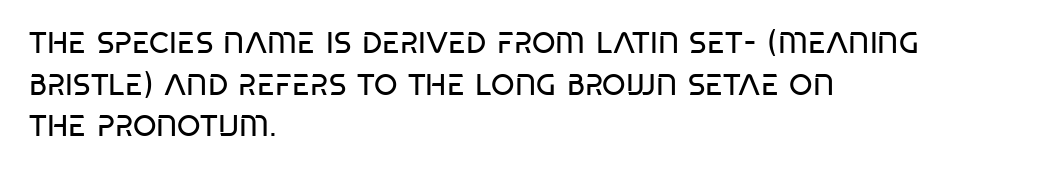
Observe the absence of serifs on each vertical stroke in this sample. The gaps between neighbouring characters are ordinary and unremarkable. Whoever set this chose a conventional vertical rhythm. Teacher's note: observe the even left margin — that is flush-left alignment.
